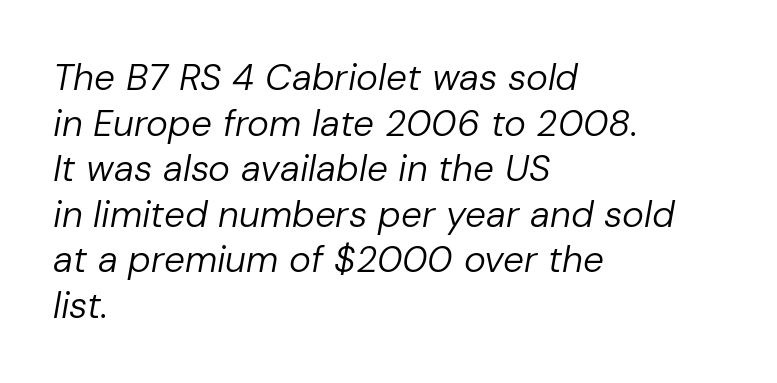
{"italic": "yes", "lean": "right", "slant_degrees": 10, "bold": "no", "weight": "regular", "width": "normal", "stroke_contrast": "low", "x_height": "medium", "monospaced": "no", "underline": "no", "align": "left", "line_spacing_ratio": 1.23, "letter_spacing": "normal", "letter_spacing_em": 0.0, "glyph_px": 37}
